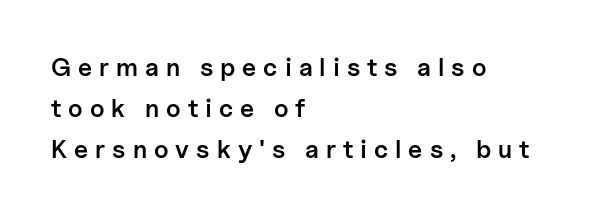
The rows are spaced the way most documents space them. The font's upright variant was chosen for this text. The rag falls on the right side of this text block. The typesetting leans somewhat heavy: a semibold. Here the glyphs are tracked loosely, breaking word shapes into spaced letters. Bare-footed words on every line.
